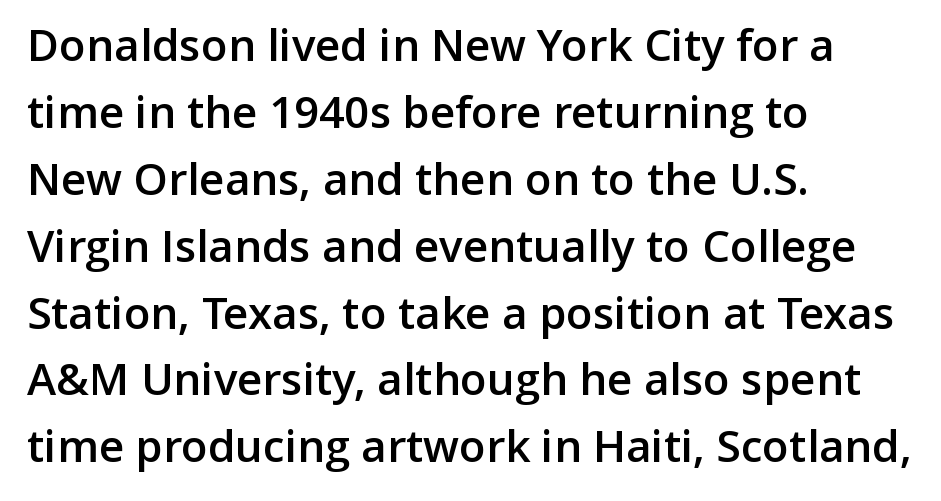
Q: Is the text bold? A: Semi-bold.
Q: Is the text italic (slanted)? A: No, it is upright.
Q: Is the typeface a serif or a sans-serif typeface? A: Sans-serif.
Q: Is the text underlined? A: No.
Q: How is the paragraph aligned? A: Left-aligned.
Q: Is the spacing between letters normal or unusually wide? A: Normal.
Q: Is the spacing between lines tight, normal or loose? A: Normal.
Q: Width (condensed, normal, or wide)? A: Normal.
Q: Stroke contrast? A: Low.
Q: x-height? A: Medium.
Q: Monospaced? A: No.
